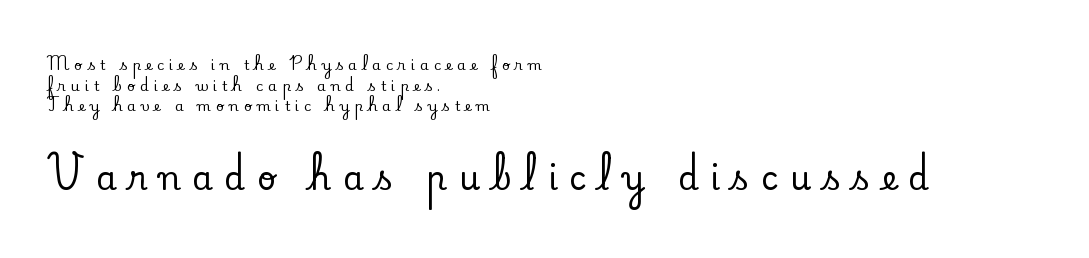
{"serif": "yes", "italic": "no", "width": "normal", "stroke_contrast": "low", "x_height": "small", "monospaced": "no", "underline": "no", "align": "left", "line_spacing": "normal", "line_spacing_ratio": 1.48, "letter_spacing": "wide", "letter_spacing_em": 0.35, "larger_block": "second", "size_ratio": 2.36, "glyph_px": 33}
